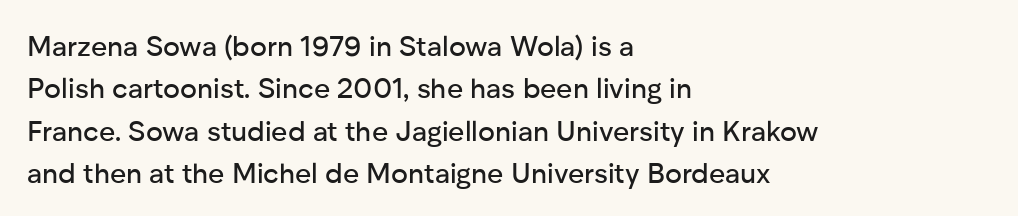
{"serif": "no", "italic": "no", "width": "normal", "stroke_contrast": "low", "x_height": "medium", "monospaced": "no", "underline": "no", "align": "left", "line_spacing": "normal", "line_spacing_ratio": 1.51, "letter_spacing": "normal", "letter_spacing_em": 0.0, "glyph_px": 28}
